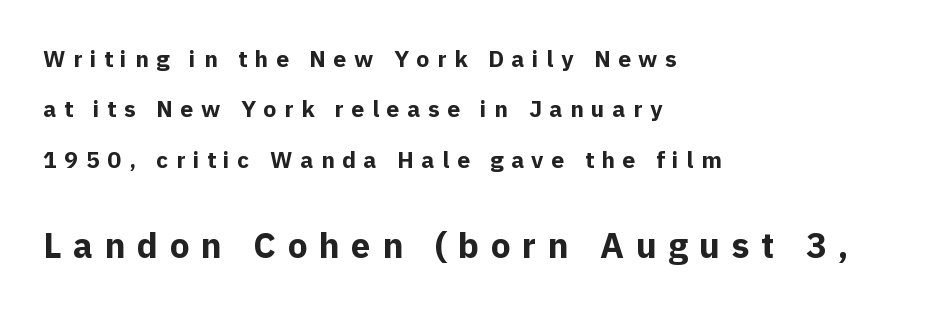
{"serif": "no", "italic": "no", "bold": "yes", "weight": "bold", "width": "normal", "x_height": "medium", "monospaced": "no", "underline": "no", "align": "left", "line_spacing": "loose", "line_spacing_ratio": 2.19, "letter_spacing": "wide", "letter_spacing_em": 0.33, "larger_block": "second", "size_ratio": 1.52, "glyph_px": 35}
